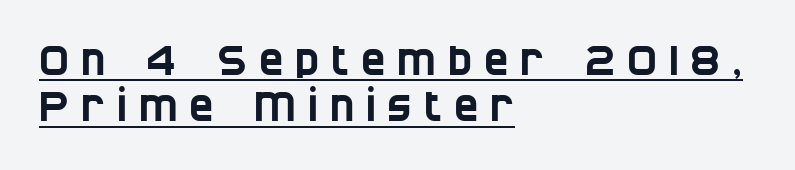
{"serif": "no", "width": "condensed", "stroke_contrast": "low", "x_height": "large", "monospaced": "no", "underline": "yes", "align": "left", "line_spacing": "tight", "line_spacing_ratio": 1.13, "letter_spacing": "wide", "letter_spacing_em": 0.29, "glyph_px": 41}
